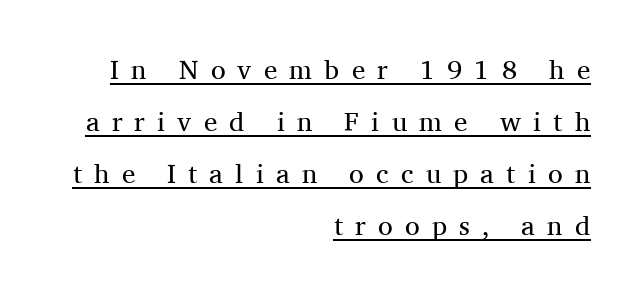
The image shows 27 px text type, upright; set right-aligned, loose line spacing (1.93x), unusually wide letter spacing (+0.45 em), underlined.
